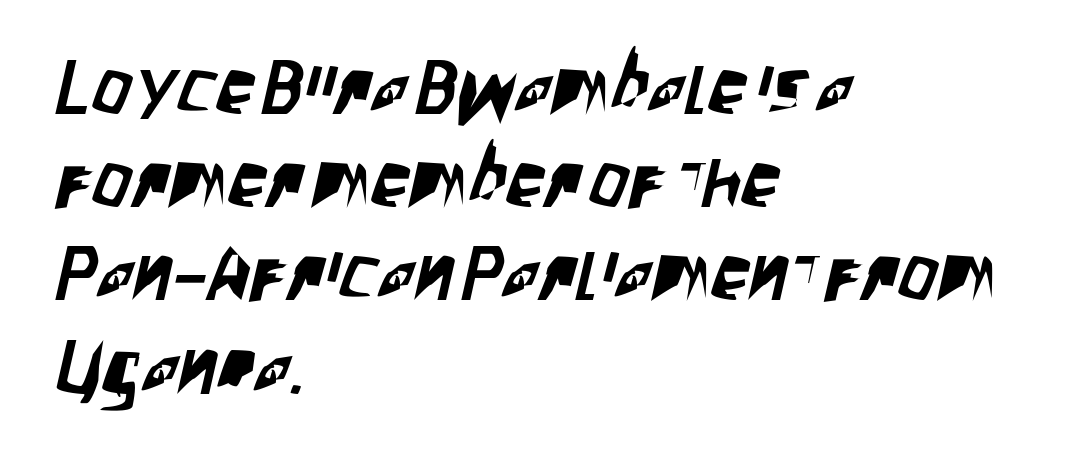
The image shows 77 px condensed sans-serif type; set left-aligned, line spacing 1.21x, normal letter spacing, not underlined; low stroke contrast and a large x-height.
